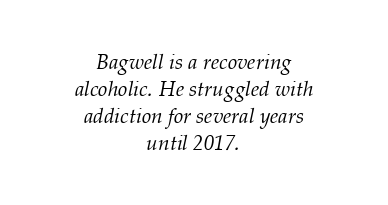
{"italic": "yes", "lean": "right", "slant_degrees": 12, "bold": "no", "underline": "no", "align": "center", "line_spacing": "normal", "line_spacing_ratio": 1.28, "letter_spacing": "normal", "letter_spacing_em": 0.0, "glyph_px": 21}
